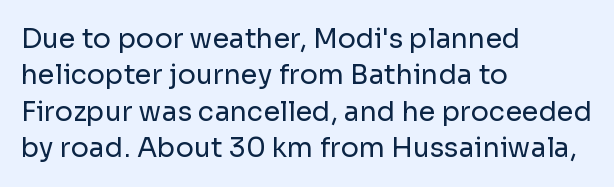
The image shows 27 px text type, upright; set left-aligned, normal line spacing (1.35x), normal letter spacing, not underlined.
